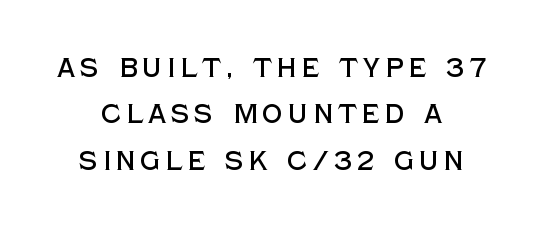
Q: Is the text italic (slanted)? A: No, it is upright.
Q: Is the text underlined? A: No.
Q: How is the paragraph aligned? A: Centered.
